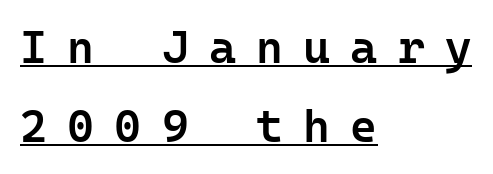
Q: Is the text bold? A: Semi-bold.
Q: Is the text italic (slanted)? A: No, it is upright.
Q: Is the typeface a serif or a sans-serif typeface? A: Sans-serif.
Q: Is the text underlined? A: Yes.
Q: How is the paragraph aligned? A: Left-aligned.
Q: Is the spacing between letters normal or unusually wide? A: Unusually wide.
Q: Width (condensed, normal, or wide)? A: Normal.
Q: Stroke contrast? A: Low.
Q: x-height? A: Medium.
Q: Monospaced? A: Yes.
